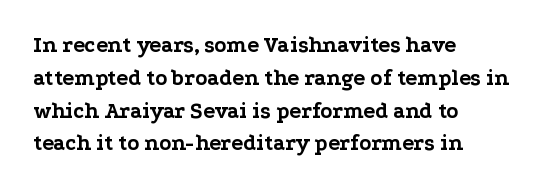
Q: Is the text bold? A: Yes.
Q: Is the text italic (slanted)? A: No, it is upright.
Q: Is the text underlined? A: No.
Q: How is the paragraph aligned? A: Left-aligned.
Q: Is the spacing between letters normal or unusually wide? A: Normal.
Q: Is the spacing between lines tight, normal or loose? A: Normal.
